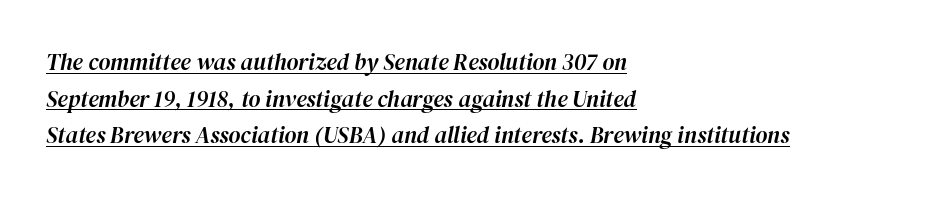
{"italic": "yes", "lean": "right", "slant_degrees": 12, "underline": "yes", "align": "left", "line_spacing": "normal", "line_spacing_ratio": 1.59, "letter_spacing": "normal", "letter_spacing_em": 0.0, "glyph_px": 23}
